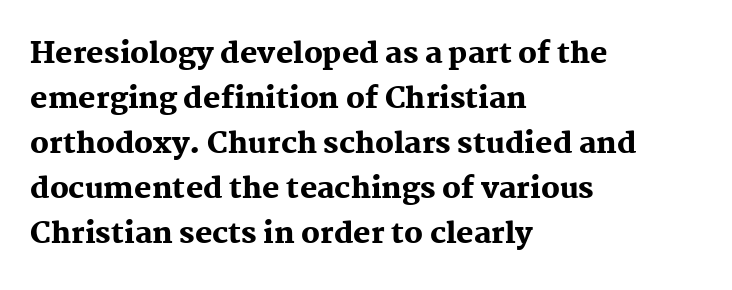
{"serif": "yes", "italic": "no", "bold": "yes", "weight": "heavy", "width": "normal", "stroke_contrast": "medium", "x_height": "medium", "monospaced": "no", "underline": "no", "align": "left", "line_spacing": "normal", "line_spacing_ratio": 1.55, "letter_spacing": "normal", "letter_spacing_em": 0.0, "glyph_px": 29}
